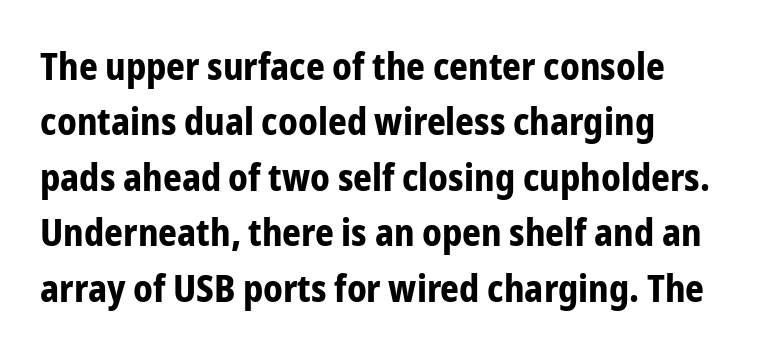
{"serif": "no", "italic": "no", "bold": "yes", "weight": "bold", "width": "condensed", "stroke_contrast": "low", "x_height": "medium", "monospaced": "no", "underline": "no", "line_spacing": "normal", "line_spacing_ratio": 1.5, "letter_spacing": "normal", "letter_spacing_em": 0.0, "glyph_px": 37}
